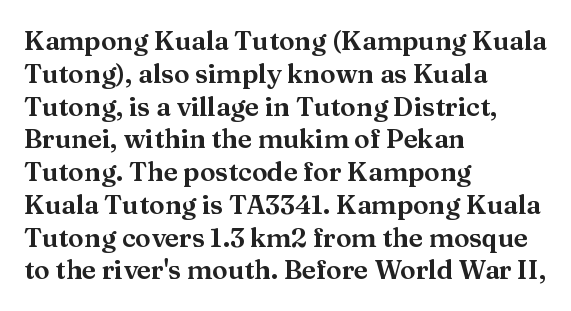
The image shows 26 px text type, upright; set left-aligned, normal line spacing (1.26x), normal letter spacing, not underlined.
